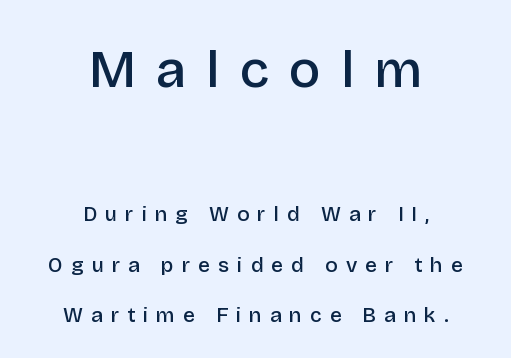
Q: Is the text bold? A: Semi-bold.
Q: Is the text italic (slanted)? A: No, it is upright.
Q: Is the typeface a serif or a sans-serif typeface? A: Sans-serif.
Q: Is the text underlined? A: No.
Q: How is the paragraph aligned? A: Centered.
Q: Is the spacing between letters normal or unusually wide? A: Unusually wide.
Q: Is the spacing between lines tight, normal or loose? A: Loose.
Q: Which block of text is set in a larger size, the first (top) or the second (bottom)? A: The first (top) one.
Q: Width (condensed, normal, or wide)? A: Normal.
Q: Stroke contrast? A: Low.
Q: x-height? A: Large.
Q: Monospaced? A: No.
